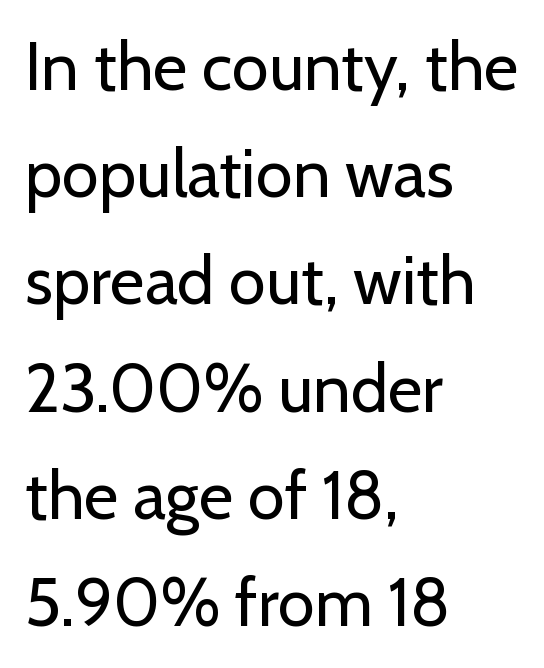
Each new line begins a customary step beneath the previous one. Rule under the text: the space is simply empty. When letters stand straight like this, we call the style roman or upright. Which margin do the lines hug? The left one — the right edge is uneven. Unlike a traditional serif, this face leaves its strokes unadorned. The weight would be labelled regular, book, light, or lighter still.
